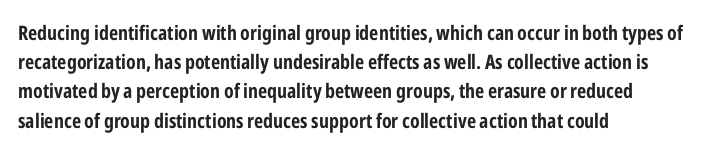
Q: Is the text bold? A: Yes.
Q: Is the text italic (slanted)? A: No, it is upright.
Q: Is the text underlined? A: No.
Q: How is the paragraph aligned? A: Left-aligned.
Q: Is the spacing between letters normal or unusually wide? A: Normal.
Q: Is the spacing between lines tight, normal or loose? A: Normal.
